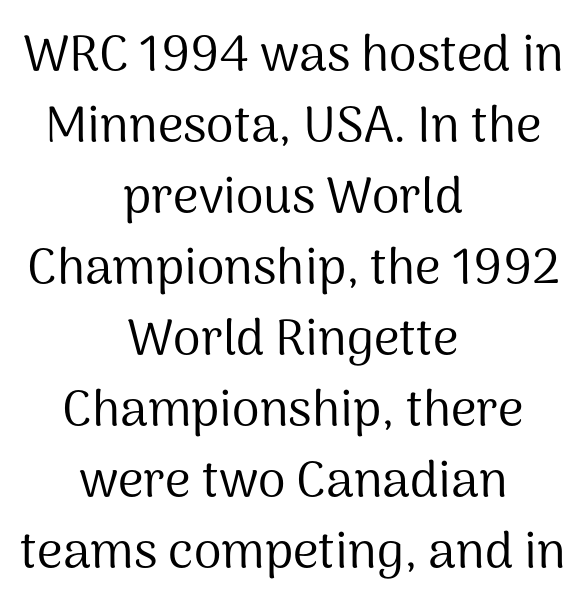
{"serif": "no", "italic": "no", "bold": "no", "weight": "regular", "width": "normal", "stroke_contrast": "medium", "x_height": "medium", "monospaced": "no", "underline": "no", "align": "center", "line_spacing": "normal", "line_spacing_ratio": 1.42, "letter_spacing": "normal", "letter_spacing_em": 0.0, "glyph_px": 50}
